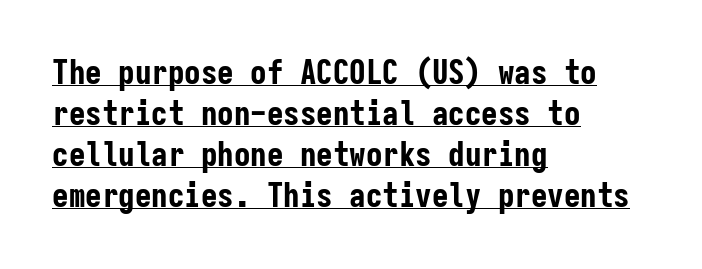
{"serif": "no", "italic": "no", "bold": "yes", "weight": "bold", "width": "condensed", "stroke_contrast": "low", "x_height": "medium", "monospaced": "yes", "underline": "yes", "align": "left", "line_spacing_ratio": 1.24, "letter_spacing": "normal", "letter_spacing_em": 0.0, "glyph_px": 33}
